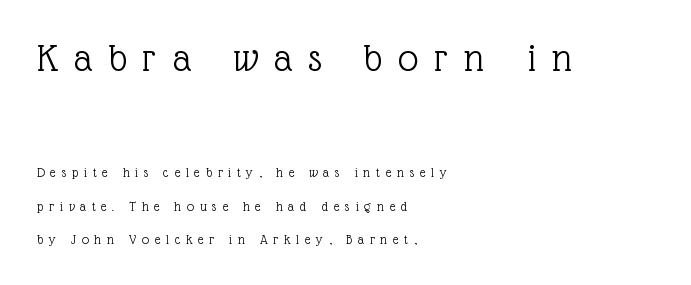
Inter-character spacing is expanded well beyond the font's built-in metrics. A clean baseline with only descenders dipping below it. A typesetter would call this leading open, well beyond the default. To sum up the face: it has serifs.
